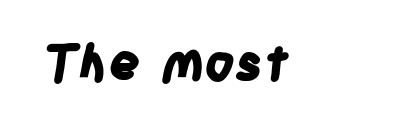
Q: Is the text bold? A: Yes.
Q: Is the typeface a serif or a sans-serif typeface? A: Sans-serif.
Q: Is the text underlined? A: No.
Q: Is the spacing between letters normal or unusually wide? A: Normal.
Q: Width (condensed, normal, or wide)? A: Condensed.
Q: Stroke contrast? A: Low.
Q: x-height? A: Large.
Q: Monospaced? A: No.
